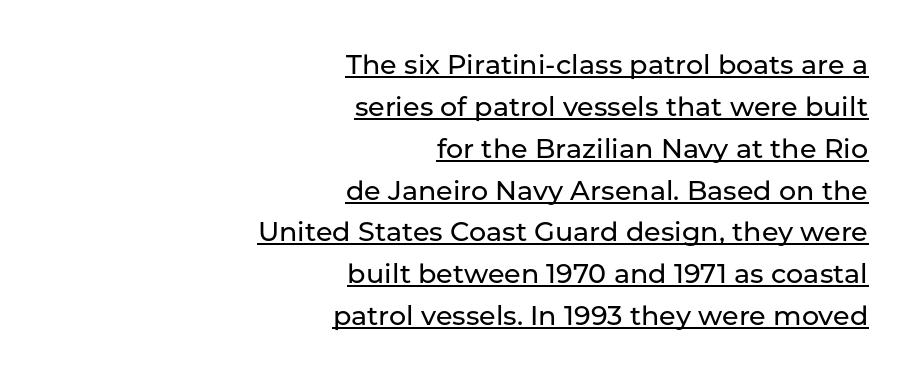
The image shows 27 px text type, upright; set right-aligned, normal line spacing (1.55x), normal letter spacing, underlined.
